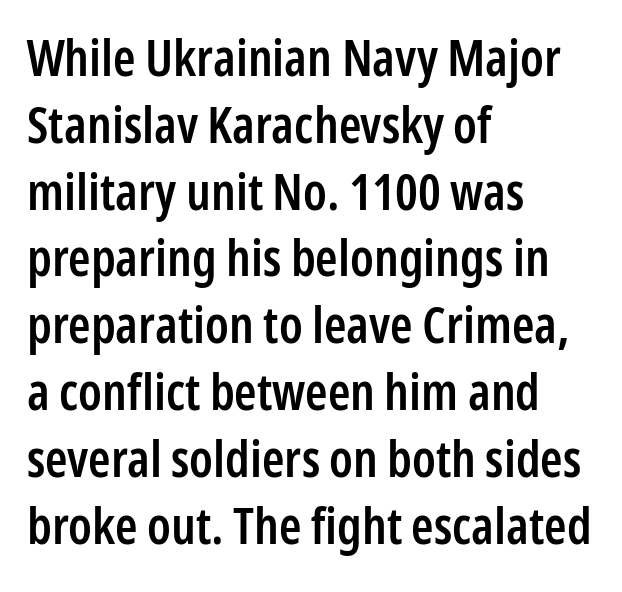
Students, observe: this is what conventionally led text looks like. This rendering employs a face without finishing strokes, i.e., a sans-serif. Is this a fixed-width face? No — the glyphs have proportional, varying widths. Underline: absent.
